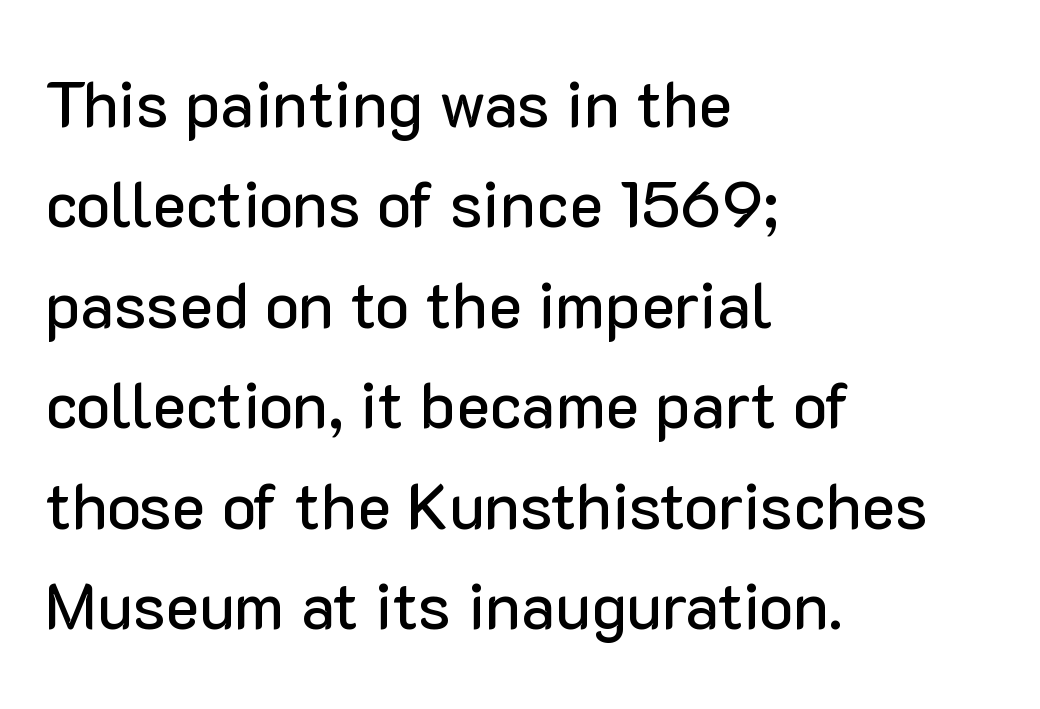
{"serif": "no", "italic": "no", "width": "normal", "stroke_contrast": "low", "x_height": "medium", "monospaced": "no", "underline": "no", "align": "left", "line_spacing": "normal", "line_spacing_ratio": 1.57, "letter_spacing": "normal", "letter_spacing_em": 0.0, "glyph_px": 64}
